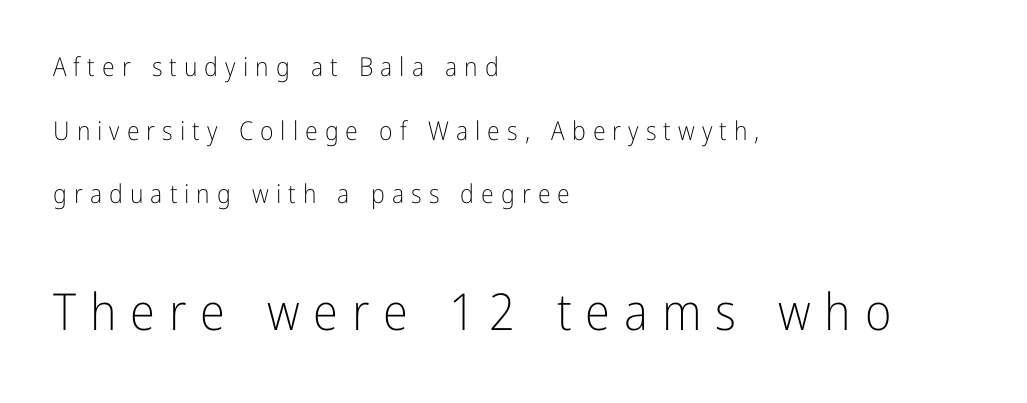
The image shows 51 px light, condensed sans-serif type, upright; set left-aligned, loose line spacing (2.45x), unusually wide letter spacing (+0.27 em), not underlined; the second (bottom) block is 1.96x larger; low stroke contrast and a medium x-height.
